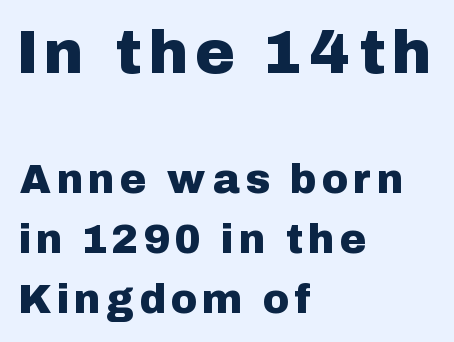
The baseline area is clear. The rendering shrinks the type as you move from the upper chunk to the lower. Examine the stroke ends and you'll find no serifs. Proportional: the letters do not fall into vertical columns.
